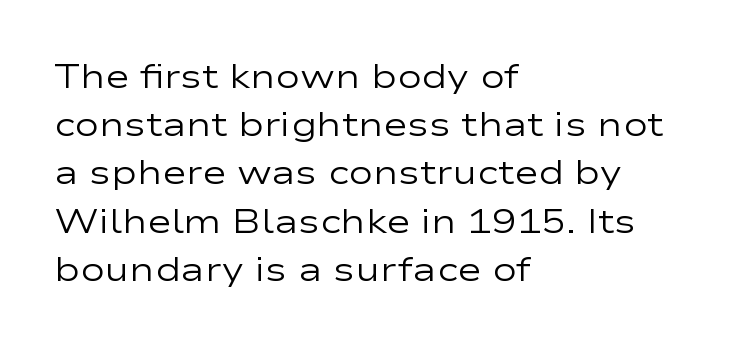
This sample uses plain, unmodified letter spacing. Clear beneath every line of the passage. Designer's note — italics off, roman on. Varying glyph widths throughout — classic text-font behaviour. This rendering uses left alignment, leaving the right contour irregular.
